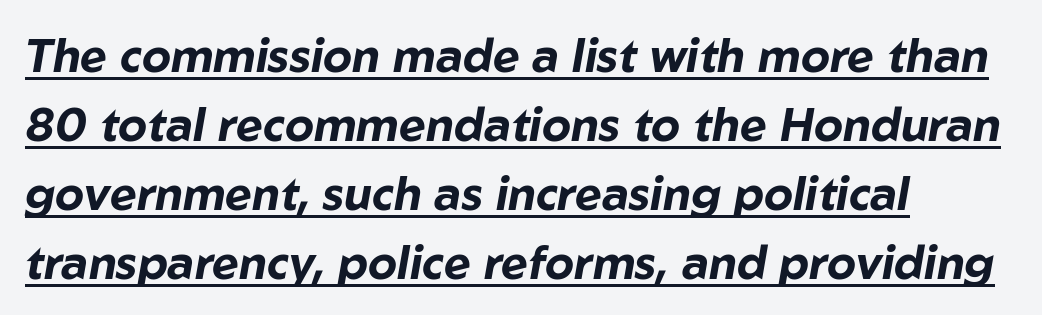
Q: Is the text bold? A: Yes.
Q: Is the text italic (slanted)? A: Yes, it leans right by about 10 degrees.
Q: Is the text underlined? A: Yes.
Q: How is the paragraph aligned? A: Left-aligned.
Q: Is the spacing between letters normal or unusually wide? A: Normal.
Q: Is the spacing between lines tight, normal or loose? A: Normal.
Q: Width (condensed, normal, or wide)? A: Normal.
Q: Stroke contrast? A: Low.
Q: x-height? A: Medium.
Q: Monospaced? A: No.
